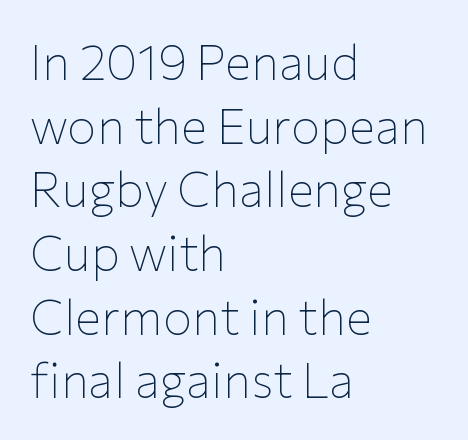
{"serif": "no", "italic": "no", "bold": "no", "weight": "thin", "width": "normal", "stroke_contrast": "low", "x_height": "medium", "monospaced": "no", "underline": "no", "align": "left", "line_spacing": "normal", "line_spacing_ratio": 1.3, "letter_spacing": "normal", "letter_spacing_em": 0.0, "glyph_px": 49}
